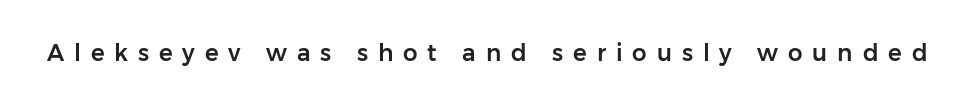
Upright lettering throughout. Plain, unruled lines of type. The letters are spread apart with noticeably loose tracking.
